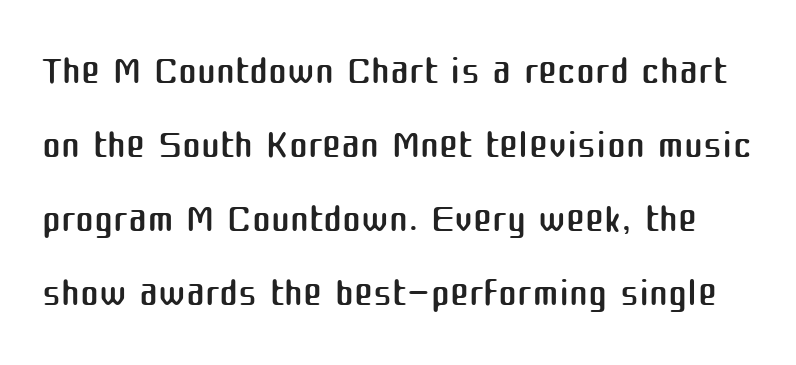
The passage shown is typeset with a sans-serif family. Students, observe: this is what conventionally led text looks like. Letters rest on an invisible, unmarked baseline. Tall strokes in this sample are plumb rather than angled. This is not heavy type; no bold has been used. Spacing verdict: proportional, widths tailored to each character.
